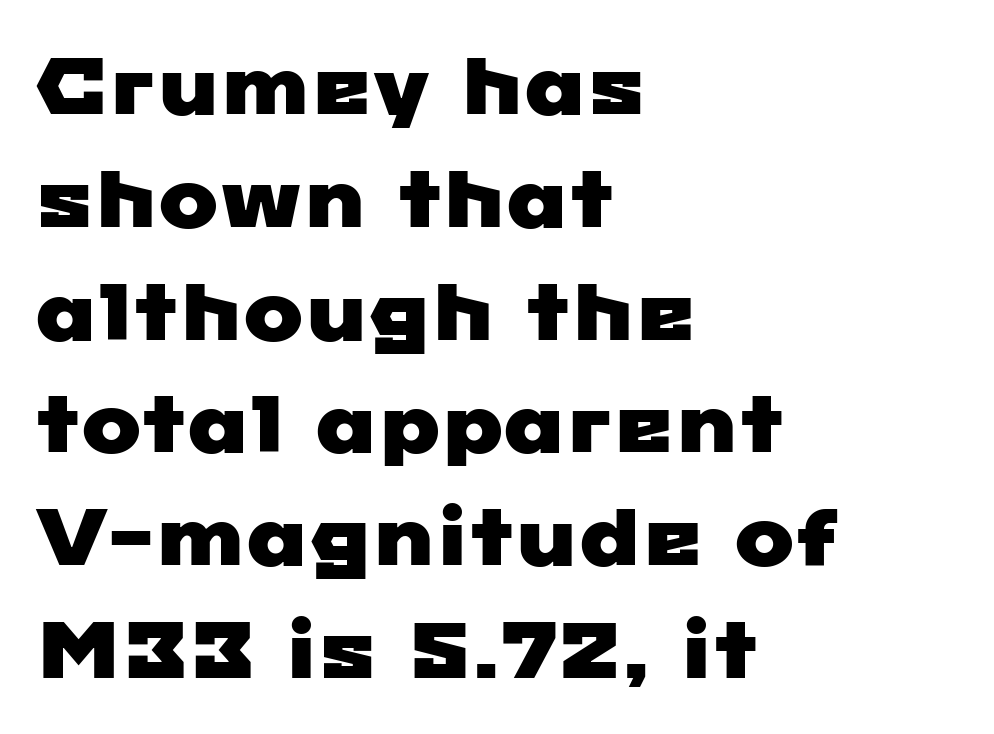
Students, note that the glyphs here touch the page at normal intervals. You could not count columns in this text — the font is proportionally spaced. Grotesque or geometric, the face here clearly has no serifs. Students, observe: this is what conventionally led text looks like. The rendering anchors every line to the left-hand side. This rendering features lettering with no underline.
